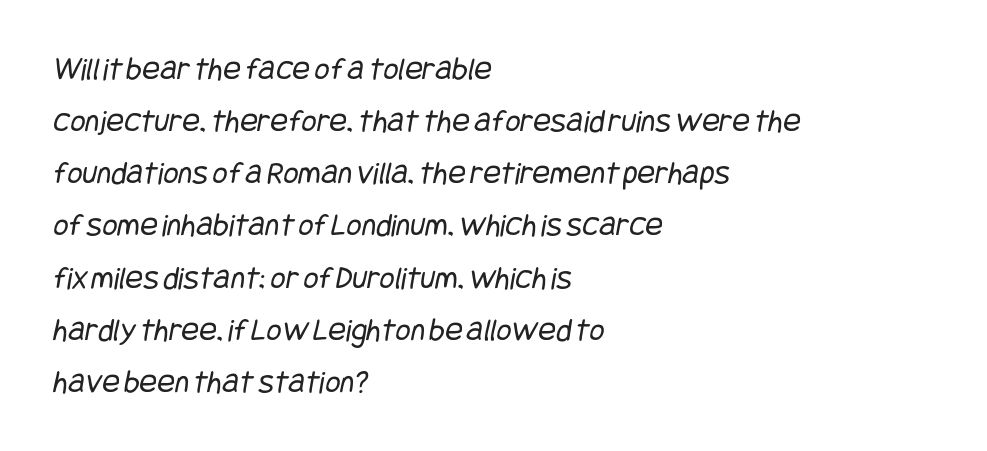
The image shows 33 px regular-weight, condensed sans-serif type; set left-aligned, normal line spacing (1.58x), normal letter spacing, not underlined; low stroke contrast and a large x-height.
